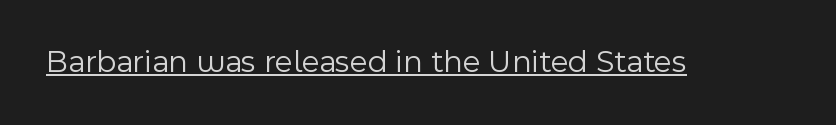
The image shows 32 px light sans-serif type, upright; set normal letter spacing, underlined; a medium x-height.
